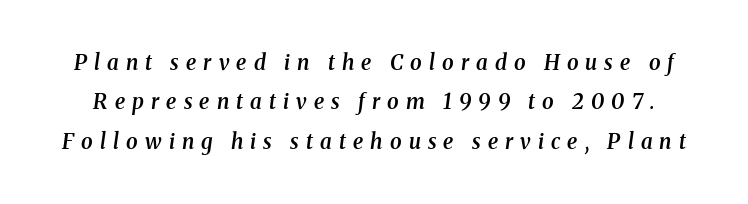
Emphasis by weight is partial: semibold. Short note: letters widely spaced. When letters slant like this, we call the style italic. Rule under the text: the space is simply empty.
